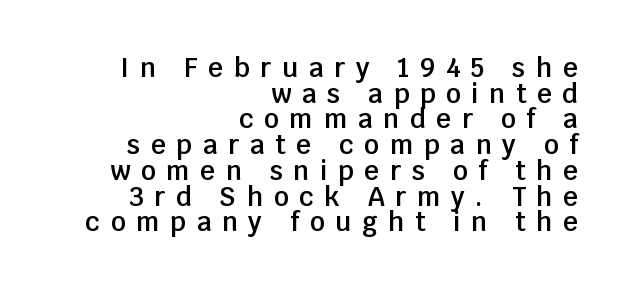
Each row of text sits above clean, open space. How heavy is the stroke? Medium-heavy — a semibold, shy of bold. This sample uses an upright cut, with every glyph sitting square on the baseline. One-word summary of the alignment: right. How would I describe the line gaps? Narrow and economical. These lines have a slow, spaced-out rhythm from letter to letter.
